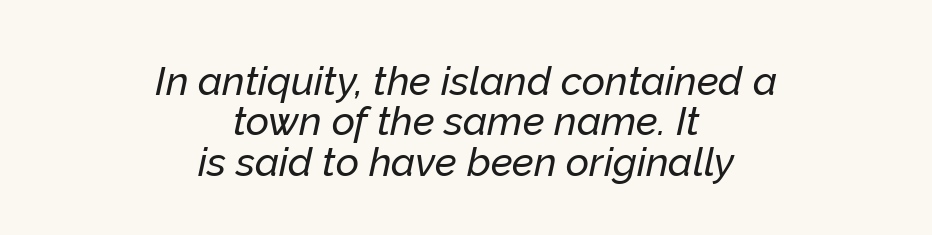
The image shows 40 px text type, italic (leaning right); set centered, tight line spacing (1.01x), normal letter spacing, not underlined; low stroke contrast and a medium x-height.
